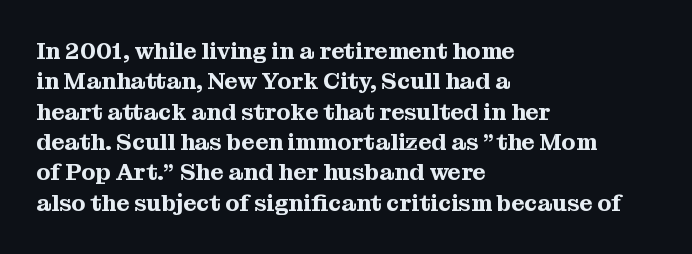
{"italic": "no", "underline": "no", "align": "left", "line_spacing": "normal", "line_spacing_ratio": 1.32, "letter_spacing": "normal", "letter_spacing_em": 0.0, "glyph_px": 23}
